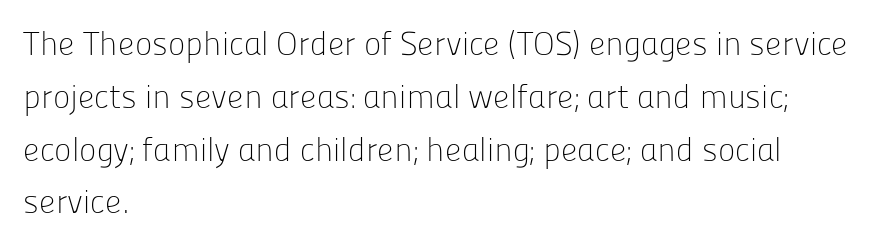
The image shows 33 px light sans-serif type, upright; set left-aligned, normal line spacing (1.6x), normal letter spacing, not underlined; low stroke contrast and a medium x-height.
